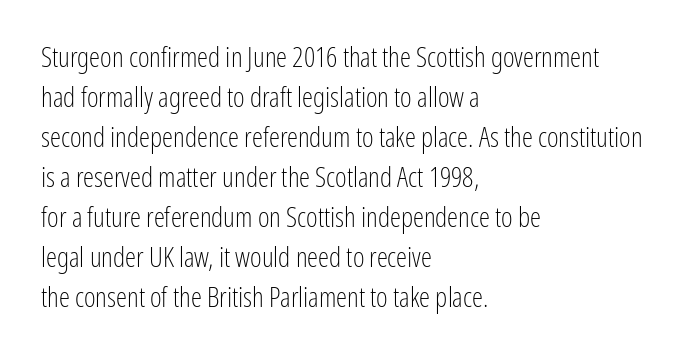
The image shows 28 px light, condensed sans-serif type, upright; set left-aligned, normal line spacing (1.43x), normal letter spacing, not underlined; low stroke contrast and a medium x-height.
